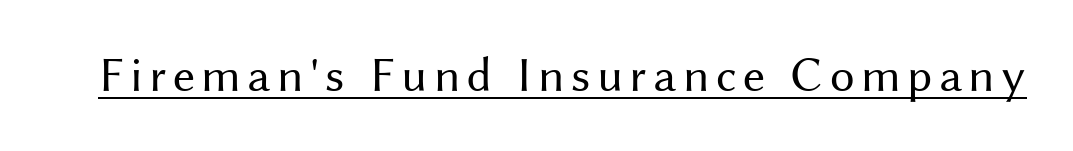
Q: Is the text bold? A: No.
Q: Is the text italic (slanted)? A: No, it is upright.
Q: Is the typeface a serif or a sans-serif typeface? A: Sans-serif.
Q: Is the text underlined? A: Yes.
Q: Width (condensed, normal, or wide)? A: Normal.
Q: Stroke contrast? A: Medium.
Q: x-height? A: Medium.
Q: Monospaced? A: No.
